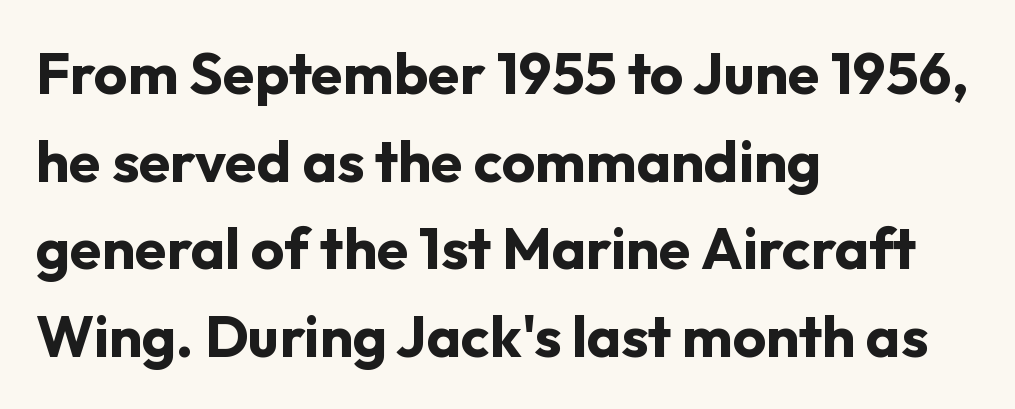
{"serif": "no", "italic": "no", "bold": "yes", "weight": "bold", "width": "normal", "stroke_contrast": "low", "x_height": "medium", "monospaced": "no", "underline": "no", "align": "left", "line_spacing": "normal", "line_spacing_ratio": 1.51, "letter_spacing": "normal", "letter_spacing_em": 0.0, "glyph_px": 58}
